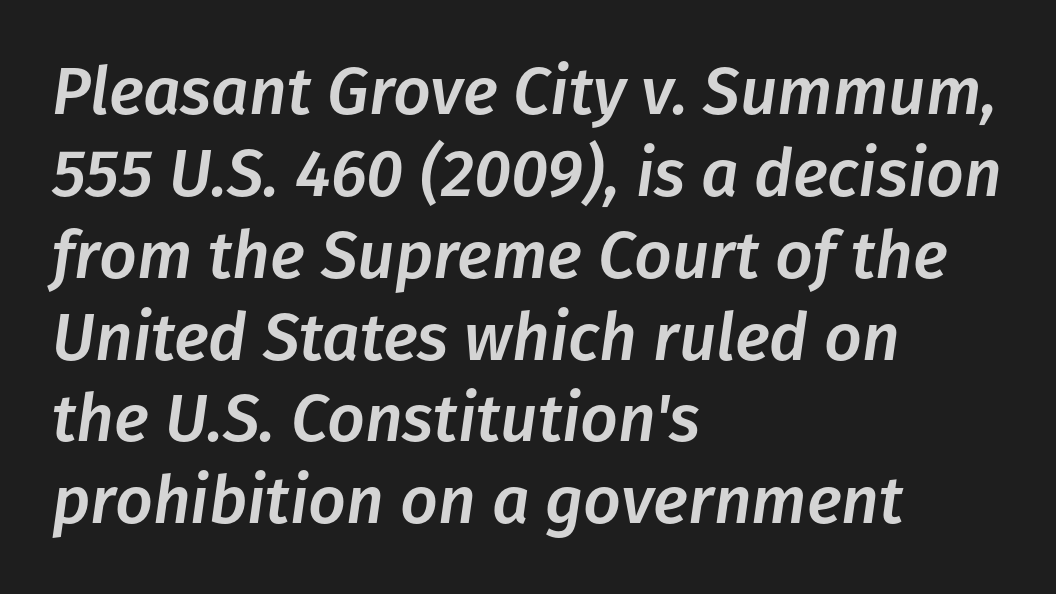
Alignment: flush left. Posture: slanted. Spacing verdict: proportional, widths tailored to each character. The rendering keeps characters at their native spacing. No word sits above an underline.
